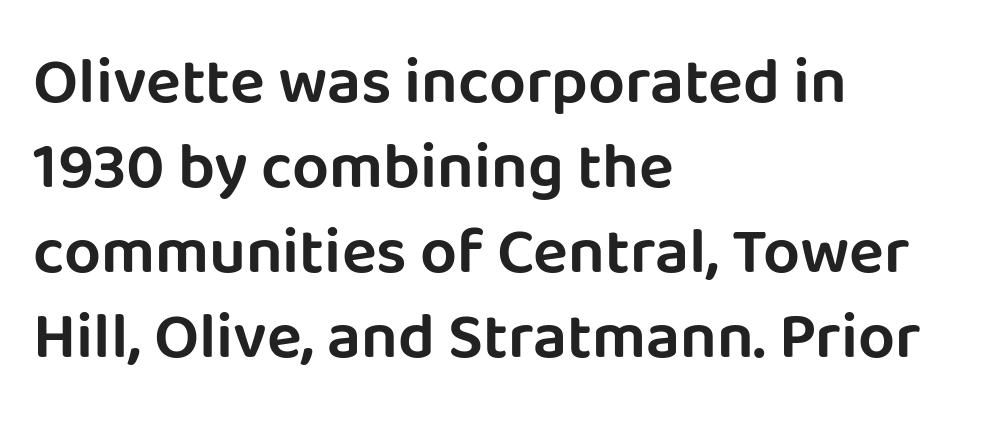
Classification — sans serif. Varying glyph widths throughout — classic text-font behaviour. This sample is left-justified, so line endings fall wherever the words run out. Has an underline been added? It has not. When letters stand straight like this, we call the style roman or upright.
